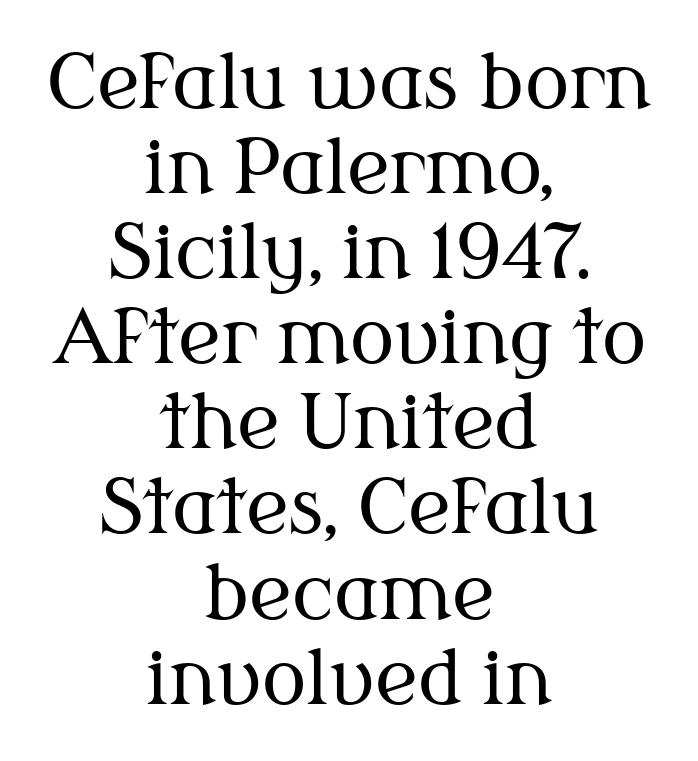
The image shows 74 px regular-weight serif type, upright; set centered, tight line spacing (1.15x), normal letter spacing, not underlined; medium stroke contrast and a medium x-height.
